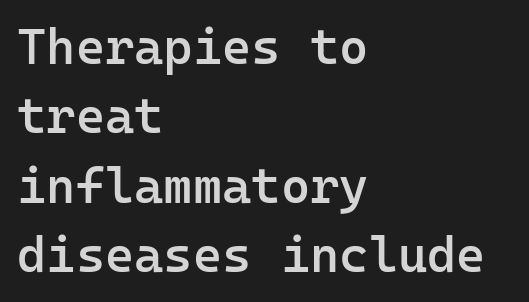
{"serif": "no", "italic": "no", "bold": "semi", "weight": "semibold", "width": "normal", "stroke_contrast": "low", "x_height": "medium", "monospaced": "yes", "underline": "no", "align": "left", "line_spacing": "normal", "line_spacing_ratio": 1.39, "letter_spacing": "normal", "letter_spacing_em": 0.0, "glyph_px": 50}
